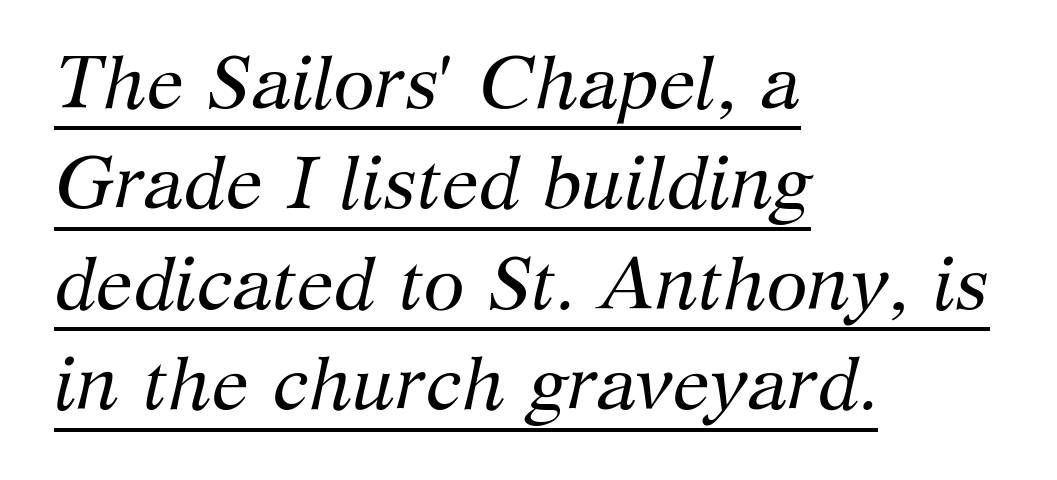
{"serif": "yes", "italic": "yes", "lean": "right", "slant_degrees": 12, "bold": "no", "weight": "regular", "width": "normal", "stroke_contrast": "medium", "x_height": "medium", "monospaced": "no", "underline": "yes", "align": "left", "line_spacing": "normal", "line_spacing_ratio": 1.34, "letter_spacing": "normal", "letter_spacing_em": 0.0, "glyph_px": 75}
